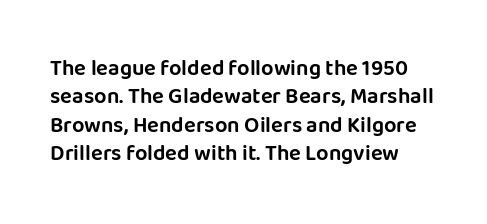
{"italic": "no", "underline": "no", "line_spacing": "normal", "line_spacing_ratio": 1.29, "letter_spacing": "normal", "letter_spacing_em": 0.0, "glyph_px": 22}
